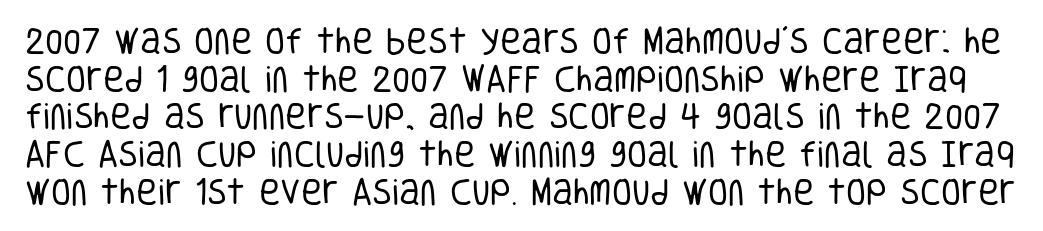
A normal amount of white space separates one row of letters from the next. Students, note that the glyphs here touch the page at normal intervals. Unmarked baselines from the first word to the last. The passage shown is typed in a proportional face where columns would drift. The typeface has the unassuming heft of standard copy or less. Nope, not italic — everything's standing straight.
